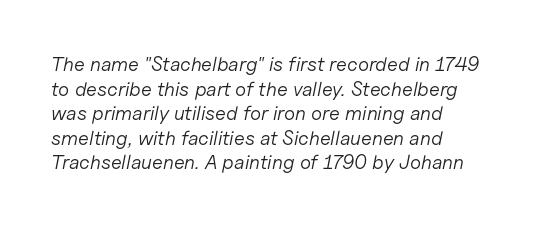
The image shows 20 px text type, italic (leaning right); set left-aligned, line spacing 1.23x, normal letter spacing, not underlined.
